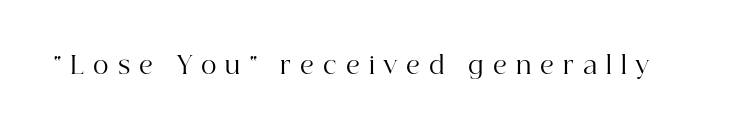
The image shows 24 px text type, upright; set unusually wide letter spacing (+0.38 em), not underlined.
